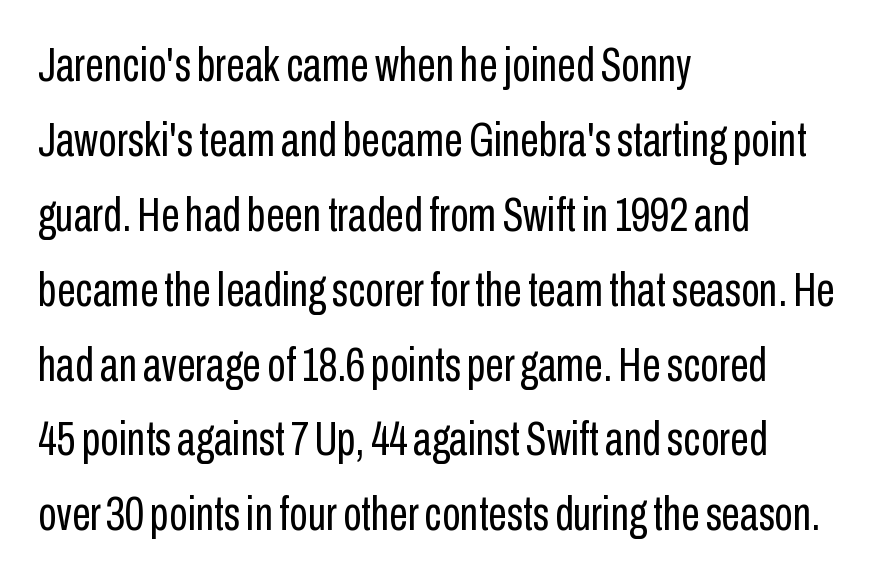
The image shows 48 px regular-weight, condensed sans-serif type, upright; set left-aligned, normal line spacing (1.56x), normal letter spacing, not underlined; low stroke contrast and a medium x-height.
